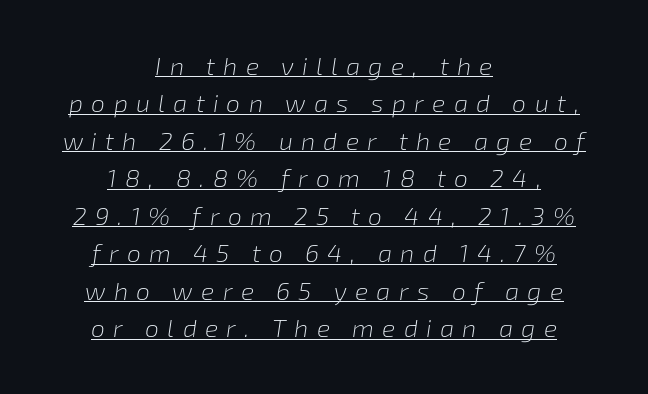
The image shows 25 px text type, italic (leaning right); set centered, normal line spacing (1.5x), unusually wide letter spacing (+0.33 em), underlined.
